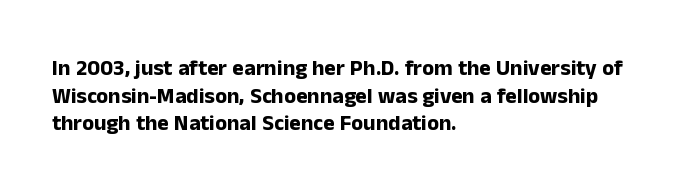
The image shows 22 px bold type, upright; set left-aligned, normal line spacing (1.26x), normal letter spacing, not underlined.
